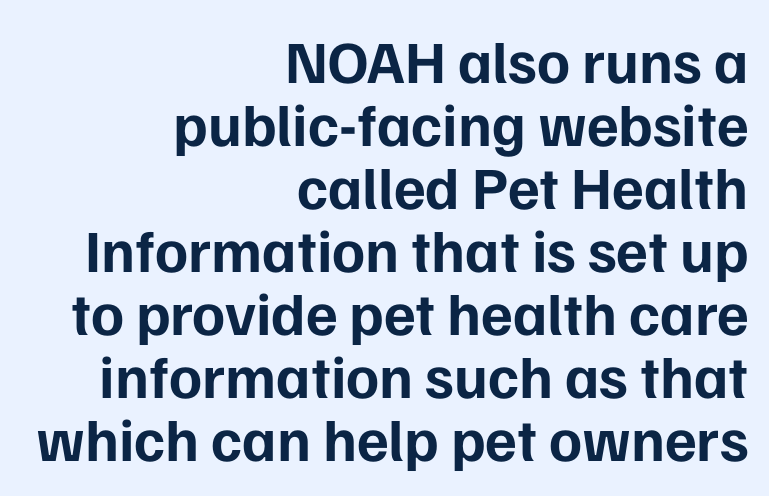
Q: Is the text bold? A: Yes.
Q: Is the text italic (slanted)? A: No, it is upright.
Q: Is the typeface a serif or a sans-serif typeface? A: Sans-serif.
Q: Is the text underlined? A: No.
Q: How is the paragraph aligned? A: Right-aligned.
Q: Is the spacing between letters normal or unusually wide? A: Normal.
Q: Is the spacing between lines tight, normal or loose? A: Tight.
Q: Width (condensed, normal, or wide)? A: Normal.
Q: Stroke contrast? A: Low.
Q: x-height? A: Medium.
Q: Monospaced? A: No.
